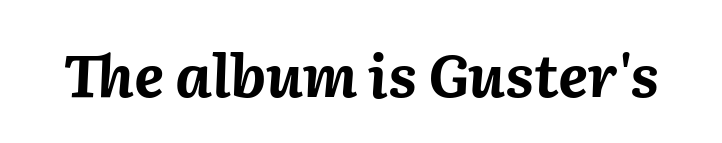
Q: Is the text bold? A: Yes.
Q: Is the text italic (slanted)? A: Yes, it leans right by about 2 degrees.
Q: Is the text underlined? A: No.
Q: Is the spacing between letters normal or unusually wide? A: Normal.
Q: Width (condensed, normal, or wide)? A: Normal.
Q: Stroke contrast? A: Medium.
Q: x-height? A: Medium.
Q: Monospaced? A: No.
